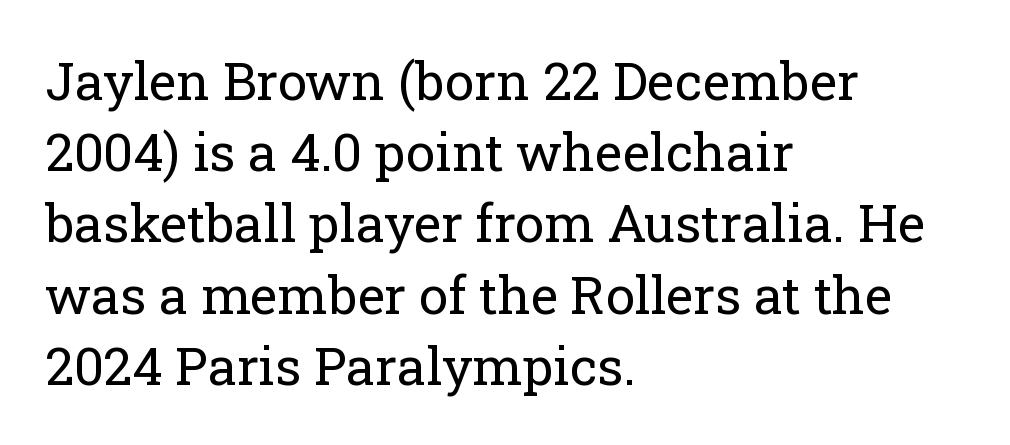
The image shows 52 px regular-weight serif type, upright; set left-aligned, normal line spacing (1.37x), normal letter spacing, not underlined; low stroke contrast and a medium x-height.
